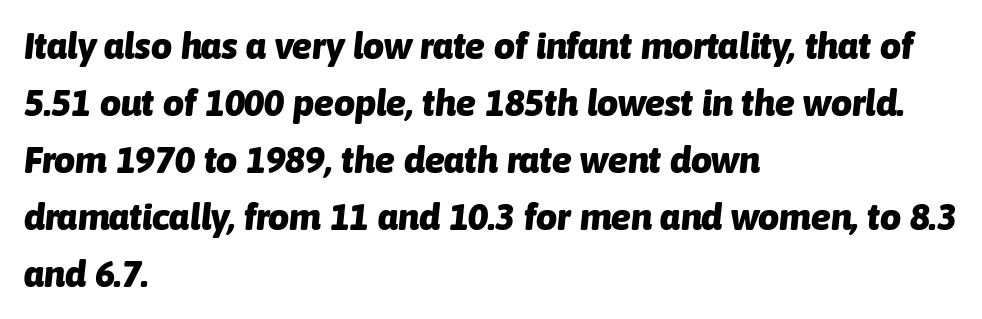
The image shows 37 px heavy type, italic (leaning right); set left-aligned, normal line spacing (1.54x), normal letter spacing, not underlined; low stroke contrast and a medium x-height.
